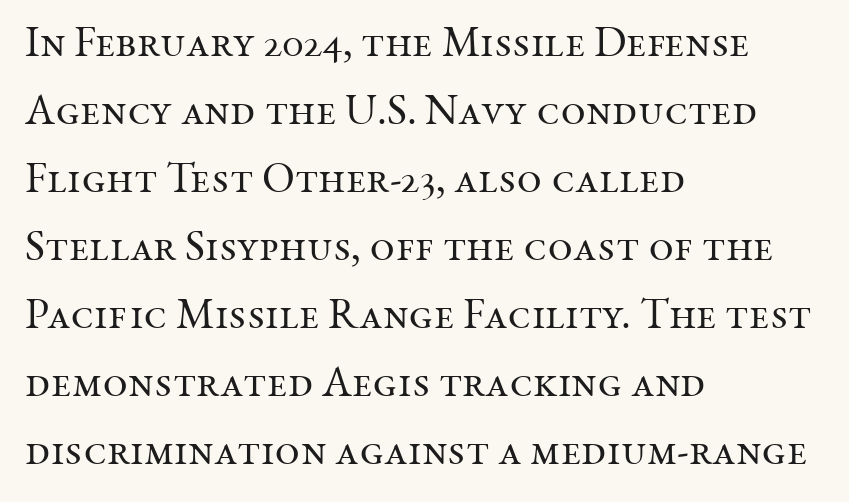
{"serif": "yes", "italic": "no", "bold": "no", "weight": "regular", "width": "normal", "stroke_contrast": "medium", "x_height": "medium", "monospaced": "no", "underline": "no", "align": "left", "line_spacing": "normal", "line_spacing_ratio": 1.58, "letter_spacing": "normal", "letter_spacing_em": 0.0, "glyph_px": 43}
